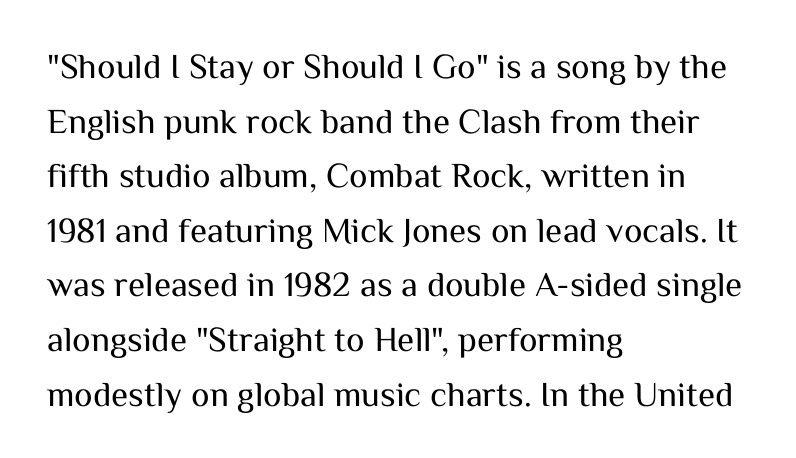
{"serif": "no", "italic": "no", "bold": "no", "weight": "regular", "width": "normal", "stroke_contrast": "medium", "x_height": "medium", "monospaced": "no", "underline": "no", "align": "left", "line_spacing": "normal", "line_spacing_ratio": 1.56, "letter_spacing": "normal", "letter_spacing_em": 0.0, "glyph_px": 35}
